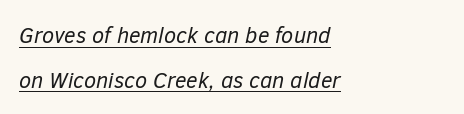
Yep, that's italic — everything's leaning. The horizontal fit of the characters is conventional and even. The rag falls on the right side of this text block. Loosely led — the rows are spread out. The face used here appears with an underline applied.
